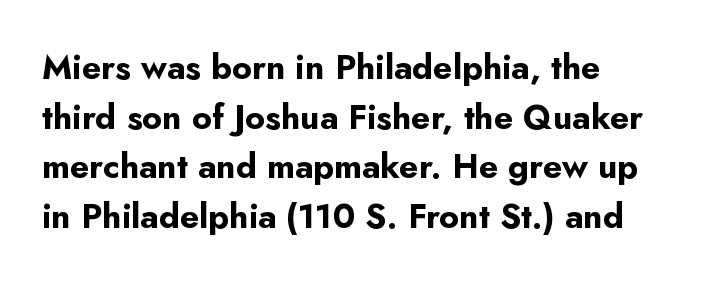
The sample has been set heavy, in full bold. The rendering uses a moderate line-height, typical for paragraphs. Note the varied advance widths — an 'i' is clearly narrower than an 'm'. The type is set solid horizontally, with unmodified tracking. This rendering employs a face without finishing strokes, i.e., a sans-serif.
